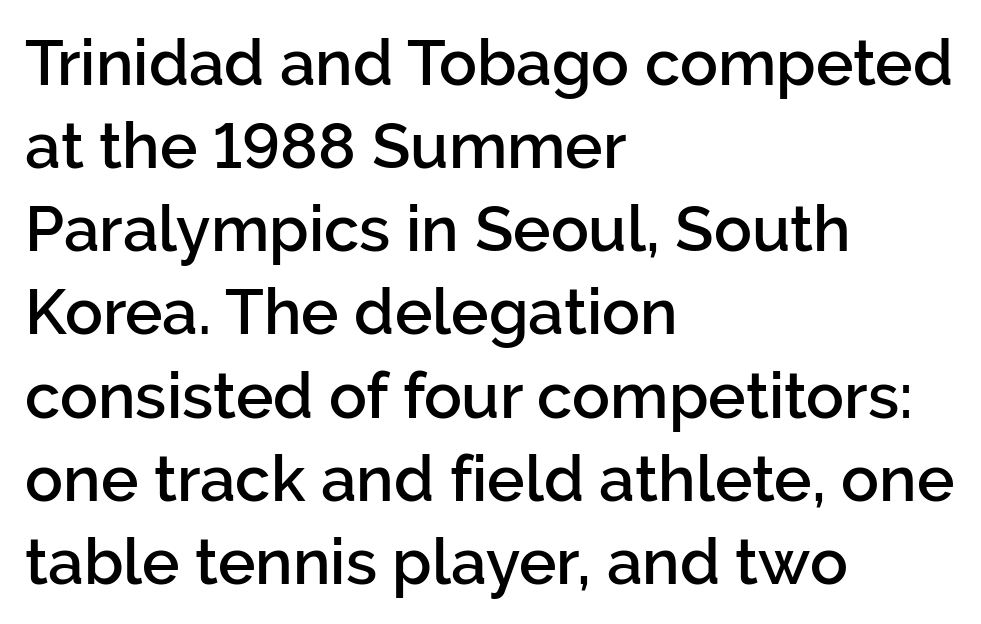
{"serif": "no", "italic": "no", "bold": "semi", "weight": "semibold", "width": "normal", "stroke_contrast": "low", "x_height": "medium", "monospaced": "no", "underline": "no", "align": "left", "line_spacing": "normal", "line_spacing_ratio": 1.32, "letter_spacing": "normal", "letter_spacing_em": 0.0, "glyph_px": 63}
